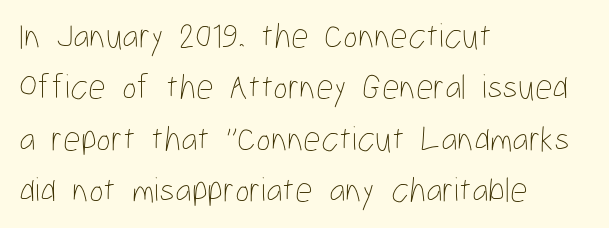
{"italic": "no", "bold": "no", "weight": "thin", "width": "condensed", "stroke_contrast": "low", "x_height": "medium", "monospaced": "no", "underline": "no", "align": "left", "line_spacing": "normal", "line_spacing_ratio": 1.47, "letter_spacing": "normal", "letter_spacing_em": 0.0, "glyph_px": 35}
